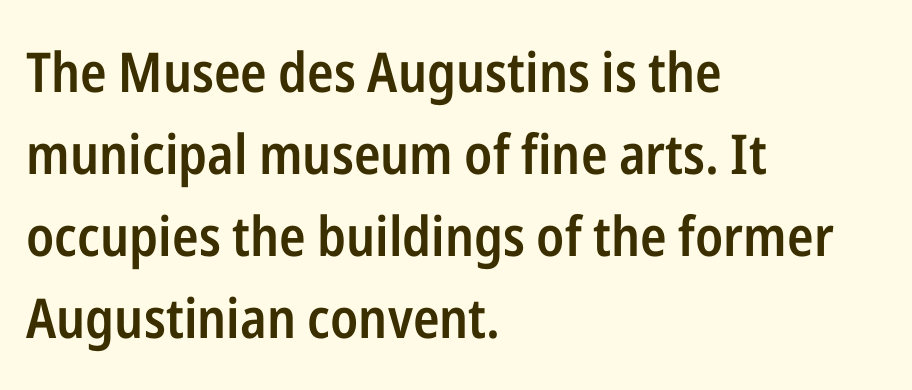
The image shows 55 px semibold, condensed sans-serif type, upright; set left-aligned, normal line spacing (1.49x), normal letter spacing, not underlined; low stroke contrast and a medium x-height.
